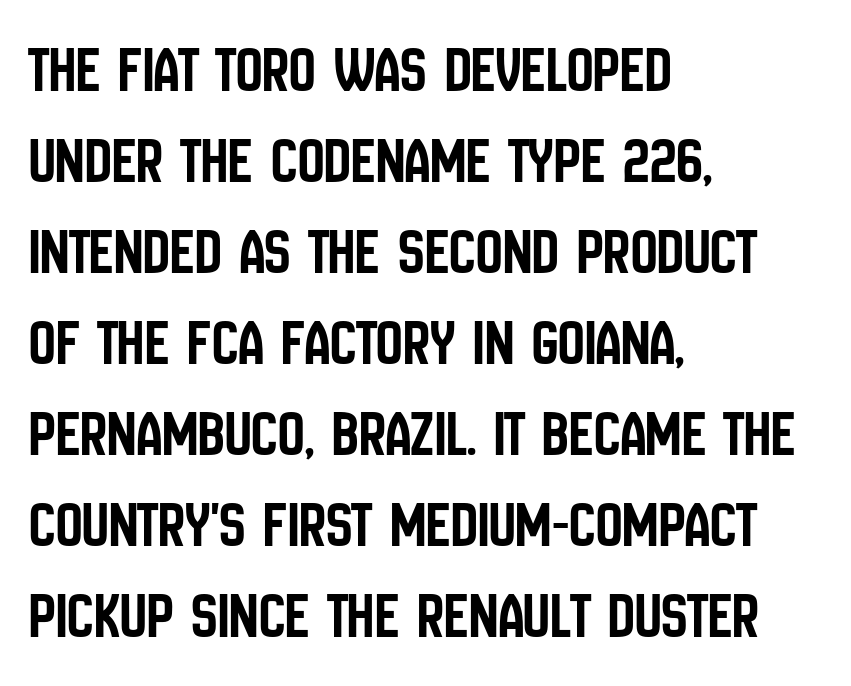
Q: Is the text italic (slanted)? A: No, it is upright.
Q: Is the typeface a serif or a sans-serif typeface? A: Sans-serif.
Q: Is the text underlined? A: No.
Q: How is the paragraph aligned? A: Left-aligned.
Q: Is the spacing between letters normal or unusually wide? A: Normal.
Q: Is the spacing between lines tight, normal or loose? A: Normal.
Q: Width (condensed, normal, or wide)? A: Condensed.
Q: Stroke contrast? A: Low.
Q: x-height? A: Large.
Q: Monospaced? A: No.
